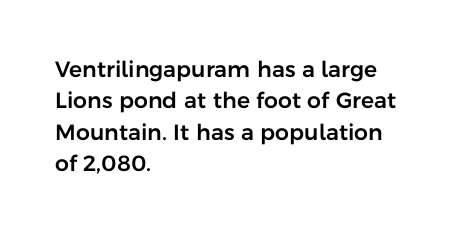
The image shows 22 px text type, upright; set left-aligned, normal line spacing (1.43x), normal letter spacing, not underlined.
